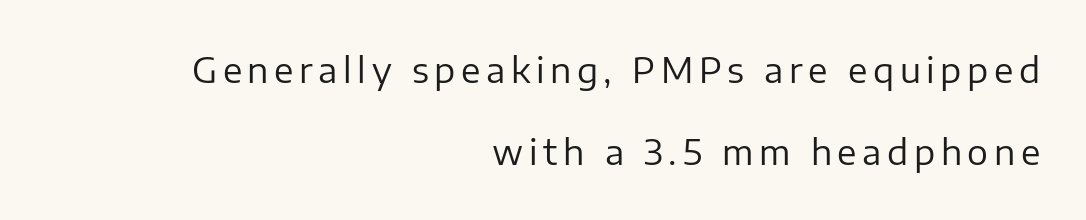
Notice how the passage keeps a crisp vertical edge on the right only. The gap between lines stays unmarked. Counters stay open thanks to moderate or lighter strokes. Upright lettering throughout.
